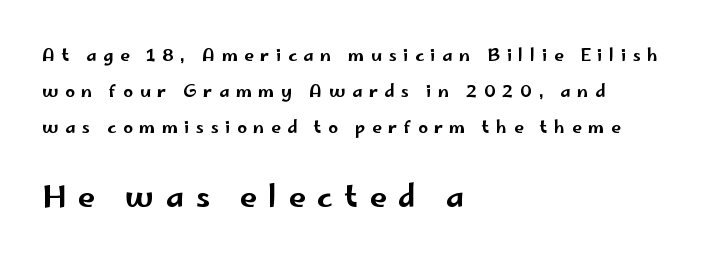
The lettering holds an erect, upright posture throughout. This sample has the flowing, uneven cadence of proportional lettering. Someone cranked the tracking dial way up on this one. Horizontal bands of white between lines are thick stripes. Visually the block forms a straight wall on the left and a jagged coastline on the right.
